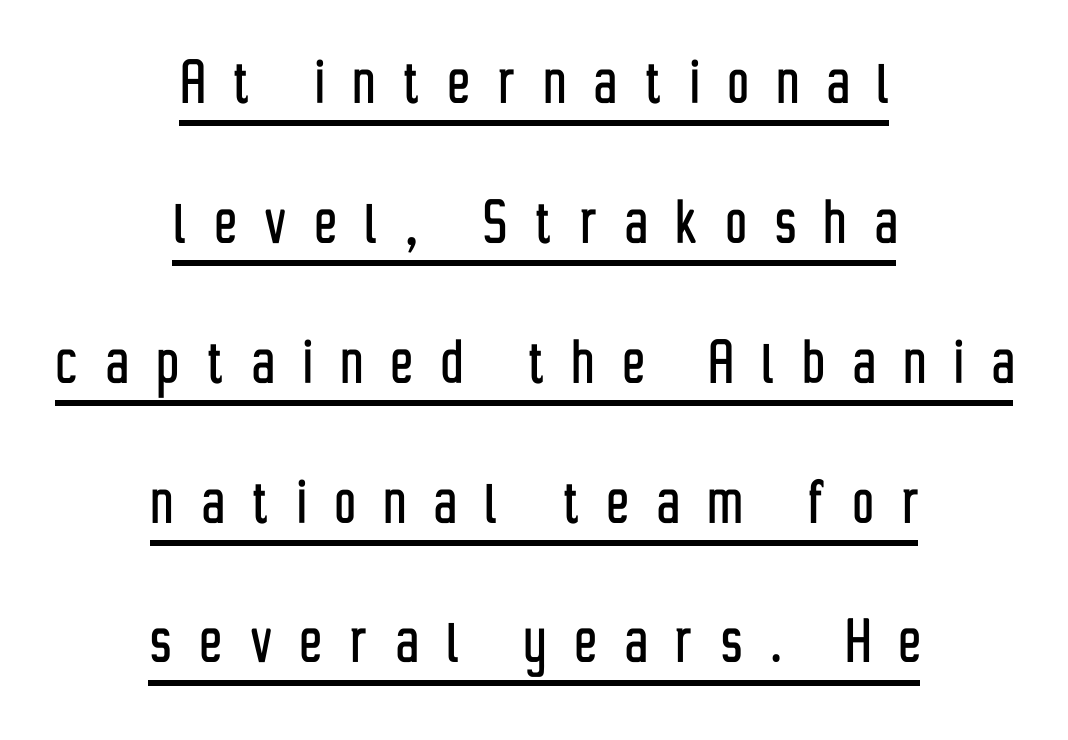
Caption: expanded tracking, letters set apart. Underlining? Definitely there. Honestly, the rows look like they've been pulled way apart. Italic? Not at all — the glyphs are vertical. The text block is weighted toward neither margin, spreading evenly from the middle.
